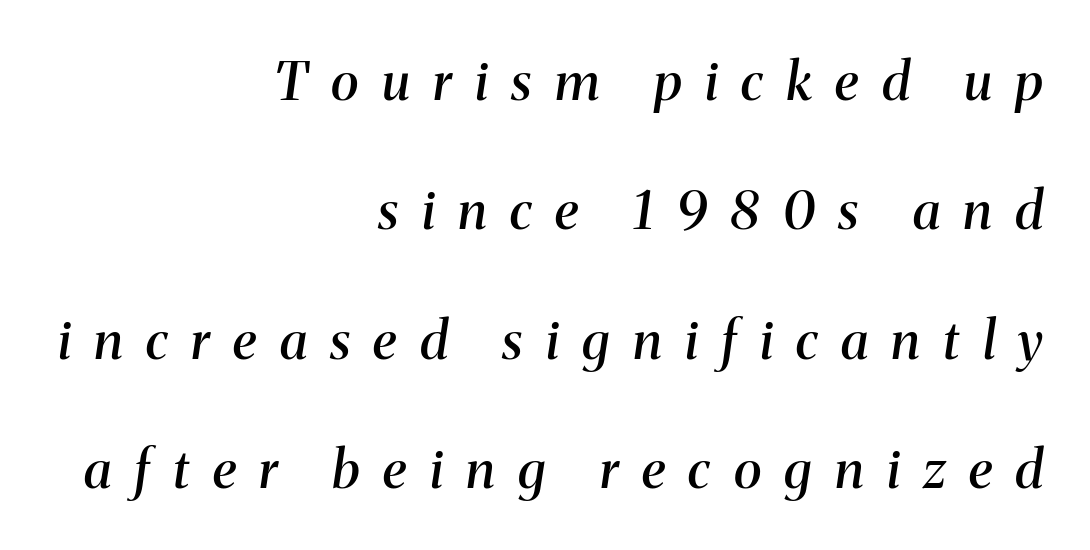
The image shows 53 px semibold serif type, italic (leaning right); set right-aligned, loose line spacing (2.44x), unusually wide letter spacing (+0.44 em), not underlined; medium stroke contrast and a medium x-height.
